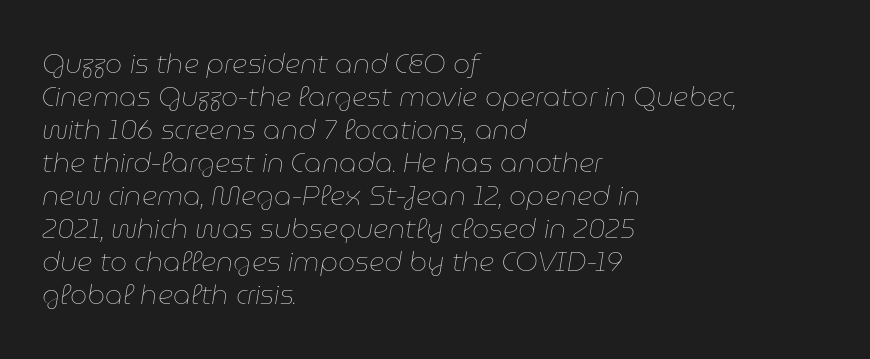
{"italic": "yes", "lean": "right", "slant_degrees": 9, "bold": "no", "underline": "no", "align": "left", "line_spacing_ratio": 1.22, "letter_spacing": "normal", "letter_spacing_em": 0.0, "glyph_px": 27}
